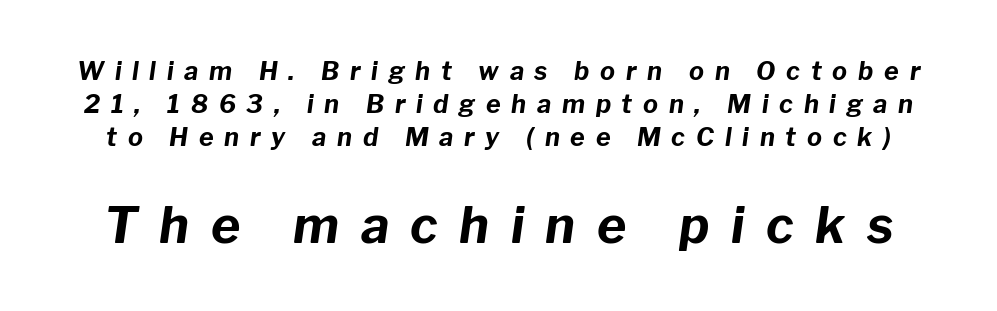
{"italic": "yes", "lean": "right", "slant_degrees": 8, "bold": "yes", "weight": "bold", "width": "normal", "stroke_contrast": "low", "x_height": "medium", "monospaced": "no", "underline": "no", "line_spacing": "normal", "line_spacing_ratio": 1.32, "letter_spacing": "wide", "letter_spacing_em": 0.43, "larger_block": "second", "size_ratio": 2.0, "glyph_px": 50}
